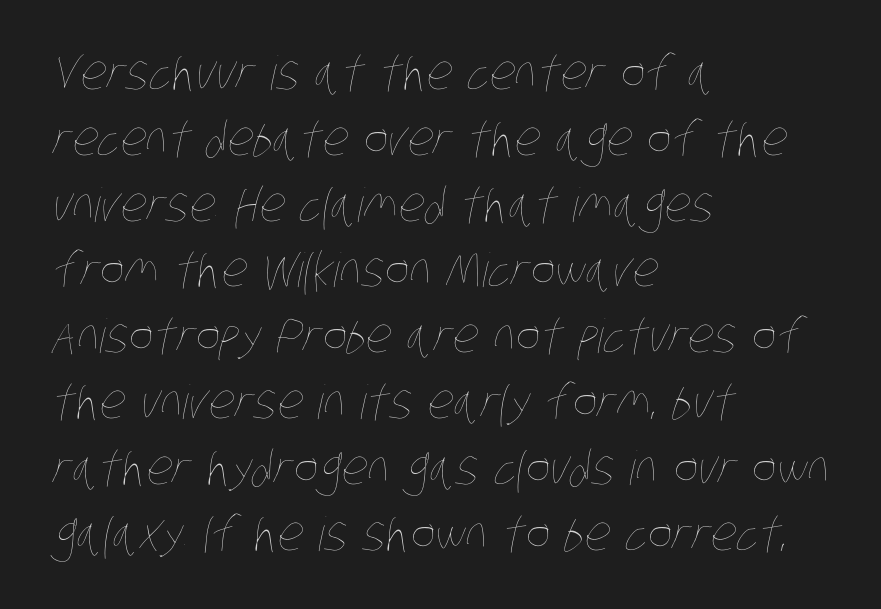
Which margin do the lines hug? The left one — the right edge is uneven. Stems here are at most as thick as an everyday book face. Words float on clear page, feet unadorned. Horizontal bands of white between lines are of average thickness.
